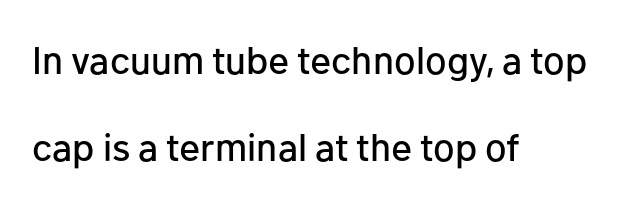
{"serif": "no", "italic": "no", "width": "normal", "stroke_contrast": "low", "x_height": "medium", "monospaced": "no", "underline": "no", "align": "left", "line_spacing": "loose", "line_spacing_ratio": 2.24, "letter_spacing": "normal", "letter_spacing_em": 0.0, "glyph_px": 39}
